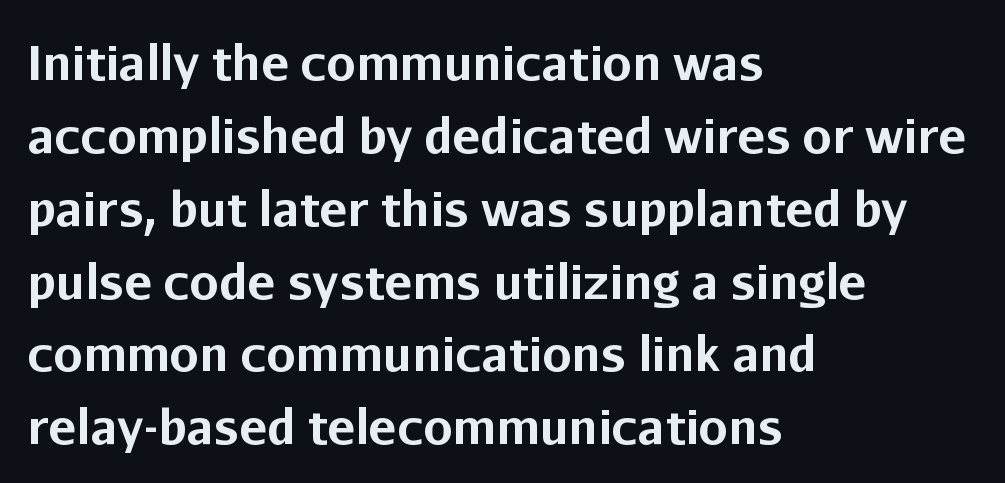
Q: Is the text bold? A: Yes.
Q: Is the text italic (slanted)? A: No, it is upright.
Q: Is the typeface a serif or a sans-serif typeface? A: Sans-serif.
Q: Is the text underlined? A: No.
Q: How is the paragraph aligned? A: Left-aligned.
Q: Is the spacing between letters normal or unusually wide? A: Normal.
Q: Is the spacing between lines tight, normal or loose? A: Normal.
Q: Width (condensed, normal, or wide)? A: Normal.
Q: Stroke contrast? A: Low.
Q: x-height? A: Medium.
Q: Monospaced? A: No.
